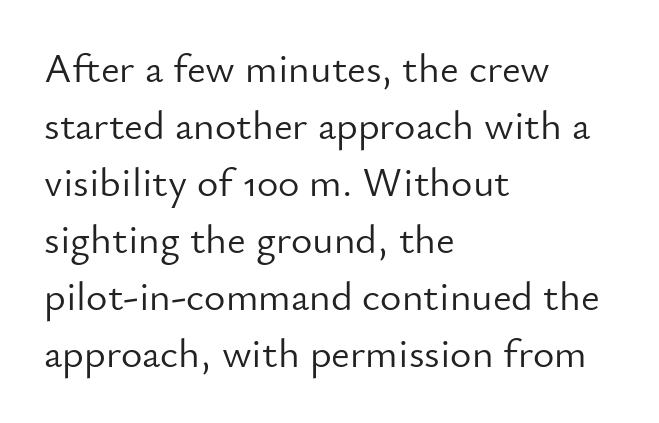
{"serif": "no", "italic": "no", "bold": "no", "weight": "light", "width": "normal", "stroke_contrast": "low", "x_height": "small", "monospaced": "no", "underline": "no", "align": "left", "line_spacing": "normal", "line_spacing_ratio": 1.39, "letter_spacing": "normal", "letter_spacing_em": 0.0, "glyph_px": 41}
